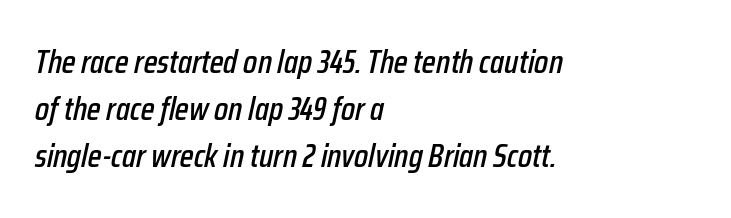
The image shows 33 px condensed type, italic (leaning right); set left-aligned, normal line spacing (1.43x), normal letter spacing, not underlined; low stroke contrast and a medium x-height.
